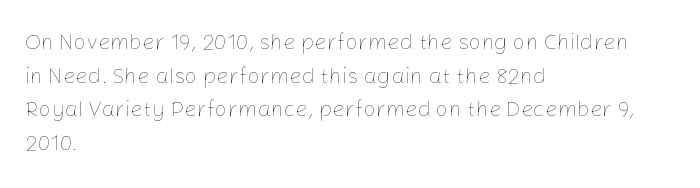
Unbolded letterforms with no extra heft. The letterforms sit shoulder to shoulder at normal distance. Line spacing here is normal. Glance below the letters and you will spot only blank space. Visually the block forms a straight wall on the left and a jagged coastline on the right.
